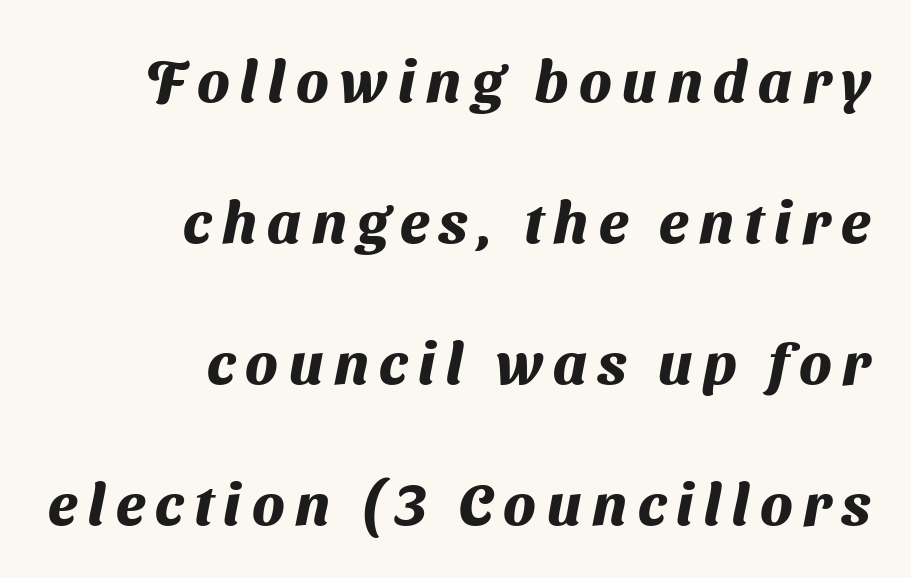
Q: Is the text bold? A: Yes.
Q: Is the typeface a serif or a sans-serif typeface? A: Sans-serif.
Q: Is the text underlined? A: No.
Q: How is the paragraph aligned? A: Right-aligned.
Q: Is the spacing between lines tight, normal or loose? A: Loose.
Q: Width (condensed, normal, or wide)? A: Normal.
Q: Stroke contrast? A: Medium.
Q: x-height? A: Medium.
Q: Monospaced? A: No.
